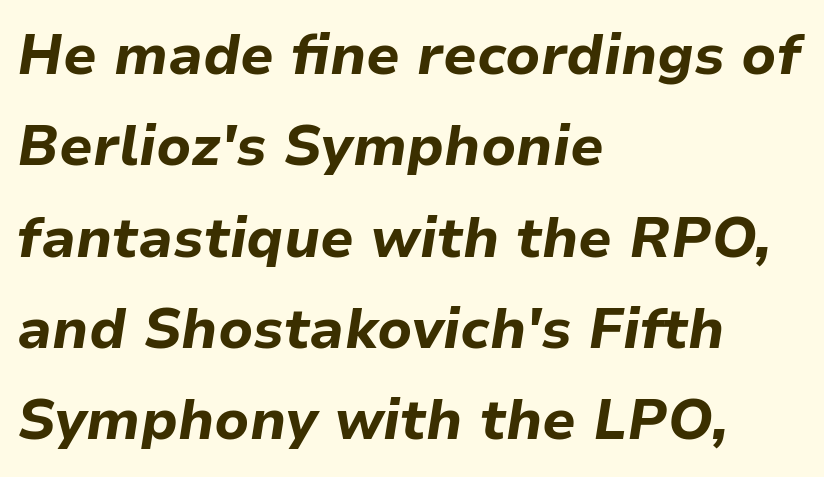
Q: Is the text bold? A: Yes.
Q: Is the text italic (slanted)? A: Yes, it leans right by about 9 degrees.
Q: Is the text underlined? A: No.
Q: How is the paragraph aligned? A: Left-aligned.
Q: Is the spacing between letters normal or unusually wide? A: Normal.
Q: Is the spacing between lines tight, normal or loose? A: Normal.
Q: Width (condensed, normal, or wide)? A: Normal.
Q: Stroke contrast? A: Low.
Q: x-height? A: Medium.
Q: Monospaced? A: No.
